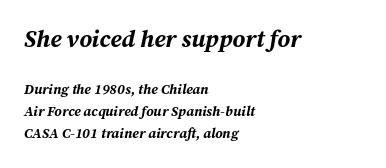
The image shows 24 px bold type, italic (leaning right); set left-aligned, normal line spacing (1.58x), normal letter spacing, not underlined; the first (top) block is 1.71x larger.
